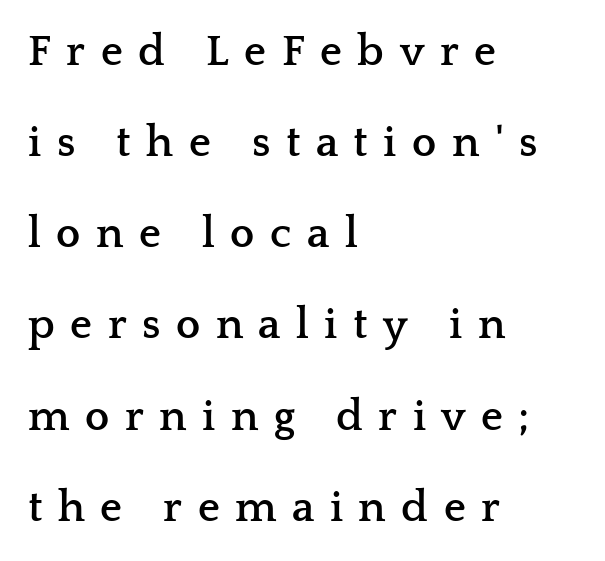
The glyphs in this specimen are seriffed. Caption: bold face, heavy strokes. One glance says open: line gaps are wider than usual. How are the letters spaced? Widely, with obvious added tracking.
